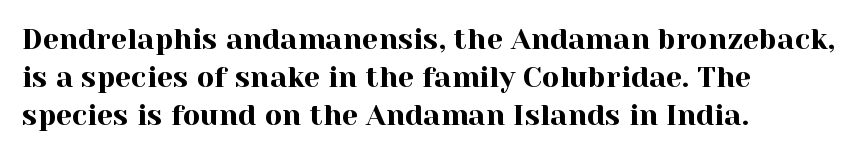
Q: Is the text italic (slanted)? A: No, it is upright.
Q: Is the typeface a serif or a sans-serif typeface? A: Serif.
Q: Is the text underlined? A: No.
Q: How is the paragraph aligned? A: Left-aligned.
Q: Is the spacing between letters normal or unusually wide? A: Normal.
Q: Is the spacing between lines tight, normal or loose? A: Normal.
Q: Width (condensed, normal, or wide)? A: Normal.
Q: x-height? A: Medium.
Q: Monospaced? A: No.
